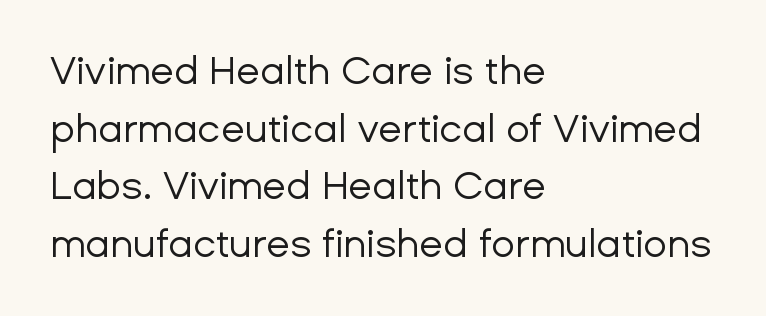
Nothing sits at the stroke ends, so this counts as sans-serif. Plain, unruled lines of type. Weight: in the light-to-regular range. The tracking reads as untouched default to a designer's eye.
